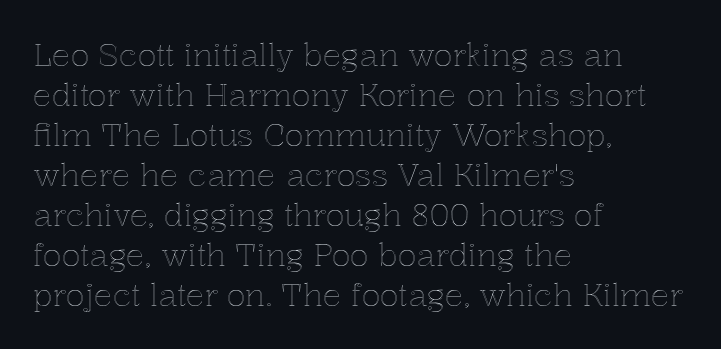
Q: Is the text italic (slanted)? A: No, it is upright.
Q: Is the text underlined? A: No.
Q: How is the paragraph aligned? A: Left-aligned.
Q: Is the spacing between letters normal or unusually wide? A: Normal.
Q: Is the spacing between lines tight, normal or loose? A: Normal.
Q: Width (condensed, normal, or wide)? A: Normal.
Q: x-height? A: Medium.
Q: Monospaced? A: No.
